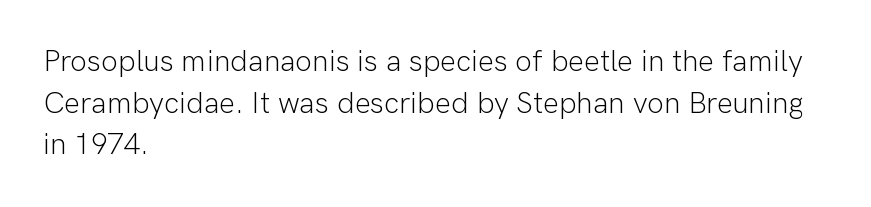
Q: Is the text bold? A: No.
Q: Is the text italic (slanted)? A: No, it is upright.
Q: Is the typeface a serif or a sans-serif typeface? A: Sans-serif.
Q: Is the text underlined? A: No.
Q: How is the paragraph aligned? A: Left-aligned.
Q: Is the spacing between letters normal or unusually wide? A: Normal.
Q: Is the spacing between lines tight, normal or loose? A: Normal.
Q: Width (condensed, normal, or wide)? A: Normal.
Q: Stroke contrast? A: Low.
Q: x-height? A: Medium.
Q: Monospaced? A: No.
